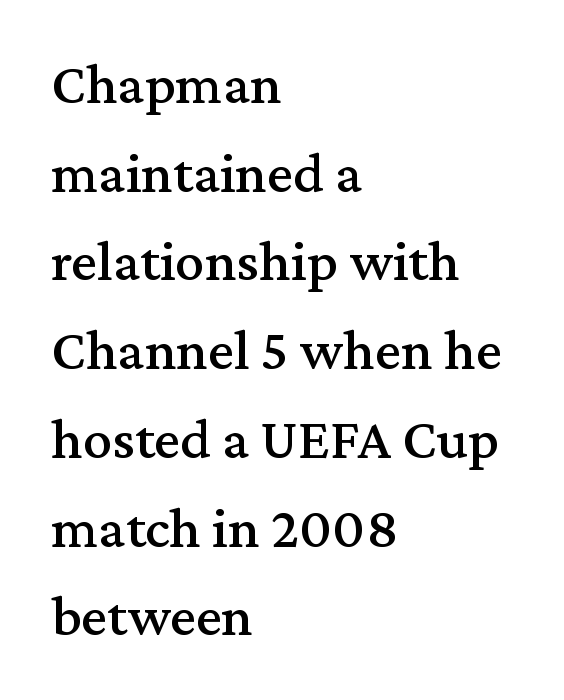
{"serif": "yes", "italic": "no", "width": "normal", "stroke_contrast": "medium", "x_height": "medium", "monospaced": "no", "underline": "no", "align": "left", "line_spacing": "normal", "line_spacing_ratio": 1.53, "letter_spacing": "normal", "letter_spacing_em": 0.0, "glyph_px": 58}
